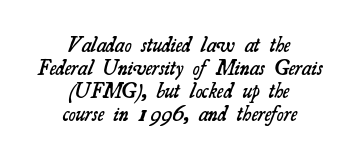
{"bold": "semi", "underline": "no", "align": "center", "line_spacing": "tight", "line_spacing_ratio": 1.09, "letter_spacing": "normal", "letter_spacing_em": 0.0, "glyph_px": 21}
